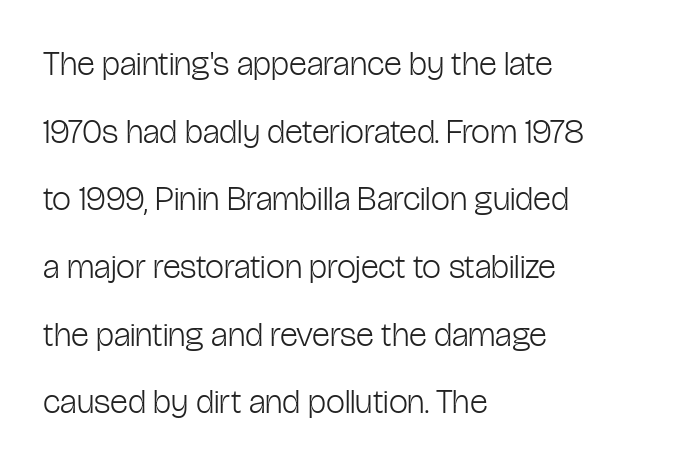
Heft: none added — not bold. Line beginnings align vertically; line endings do not. Reading down the column, the eye jumps a long way to each next line. The passage shown is typed in a proportional face where columns would drift.
